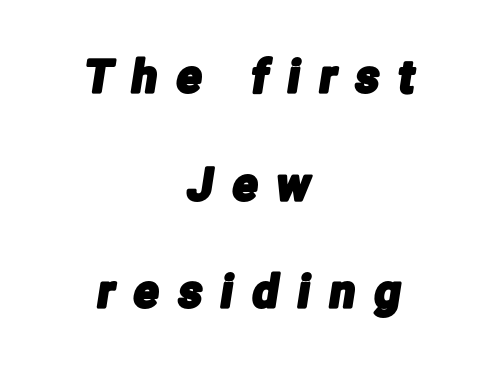
Q: Is the typeface a serif or a sans-serif typeface? A: Sans-serif.
Q: Is the text underlined? A: No.
Q: How is the paragraph aligned? A: Centered.
Q: Is the spacing between letters normal or unusually wide? A: Unusually wide.
Q: Is the spacing between lines tight, normal or loose? A: Loose.
Q: Width (condensed, normal, or wide)? A: Condensed.
Q: Stroke contrast? A: Low.
Q: x-height? A: Medium.
Q: Monospaced? A: No.
